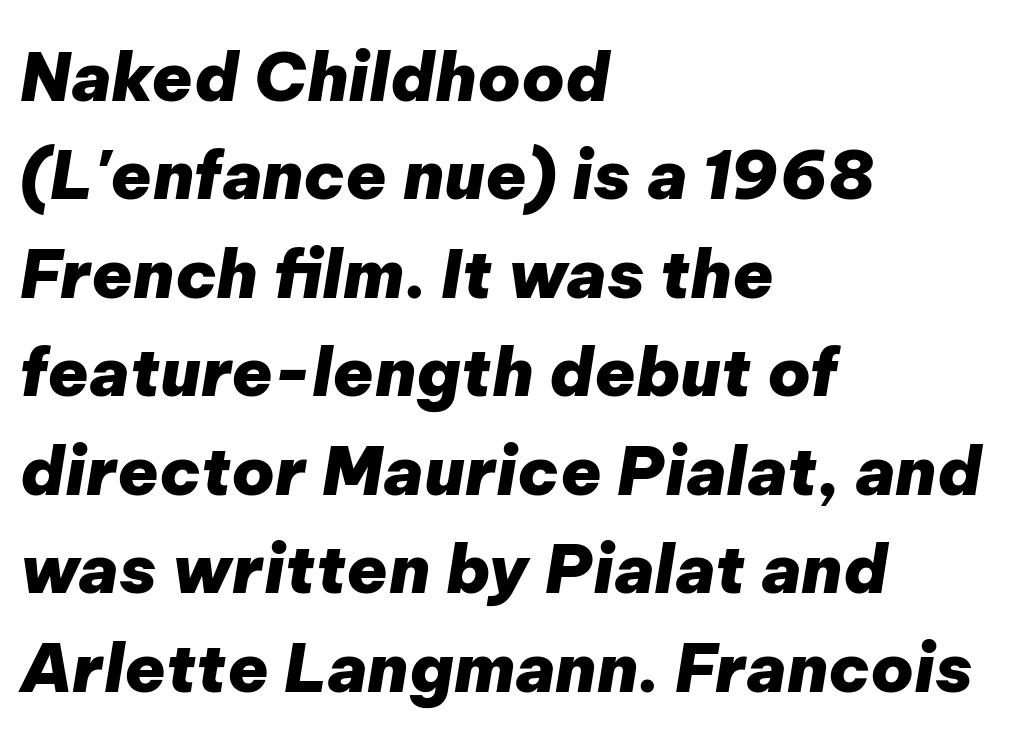
The image shows 67 px heavy type, italic (leaning right); set left-aligned, normal line spacing (1.47x), normal letter spacing, not underlined; low stroke contrast and a medium x-height.
